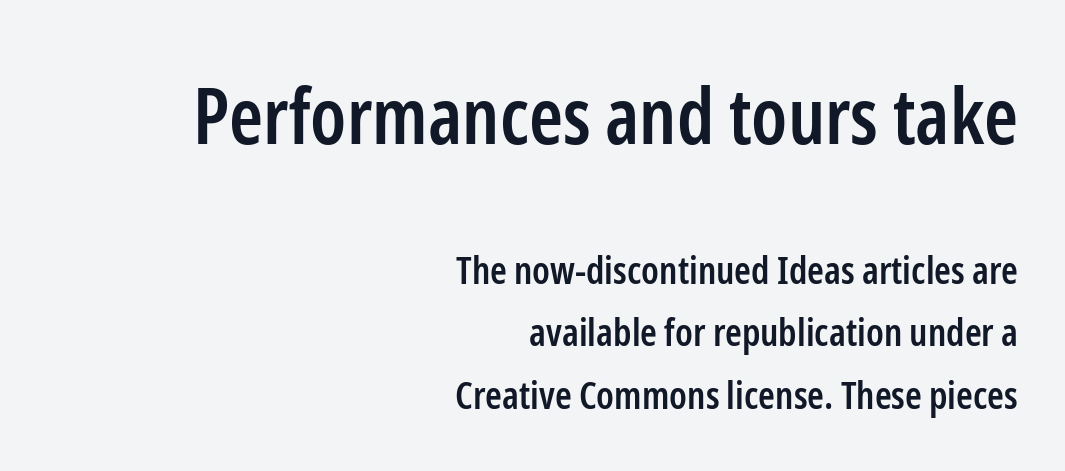
The image shows 77 px semibold, condensed sans-serif type, upright; set right-aligned, normal line spacing (1.65x), normal letter spacing, not underlined; the first (top) block is 2.03x larger; low stroke contrast and a medium x-height.
